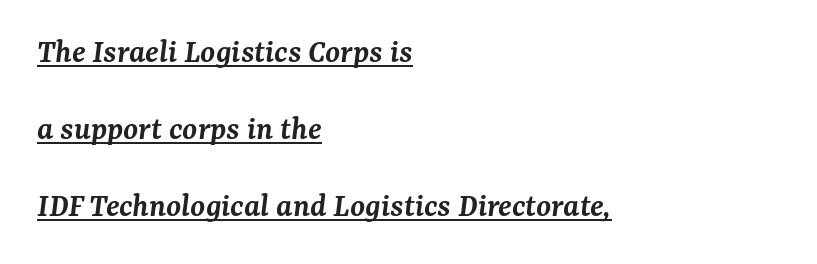
The rendering keeps characters at their native spacing. The specimen includes a rule beneath the text block's lines. The rendering applies a slant to the glyphs. Line starts are locked; line ends wander. Letterform terminals end in serifs throughout the passage. The sample has been set in demibold, a notch under bold.
